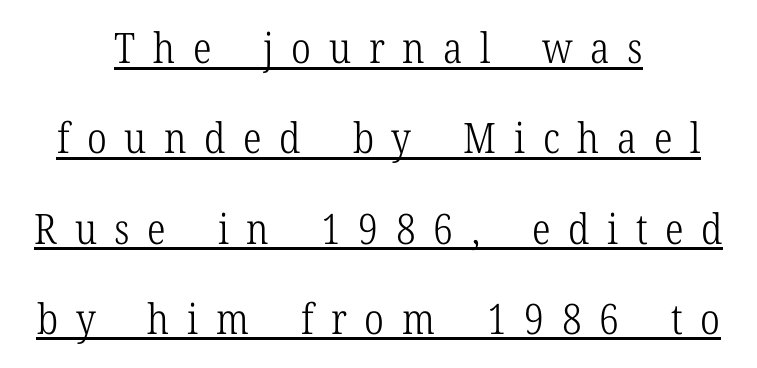
{"serif": "yes", "italic": "no", "bold": "no", "weight": "light", "width": "condensed", "stroke_contrast": "low", "x_height": "medium", "monospaced": "no", "underline": "yes", "align": "center", "line_spacing": "loose", "line_spacing_ratio": 2.15, "letter_spacing": "wide", "letter_spacing_em": 0.42, "glyph_px": 42}
